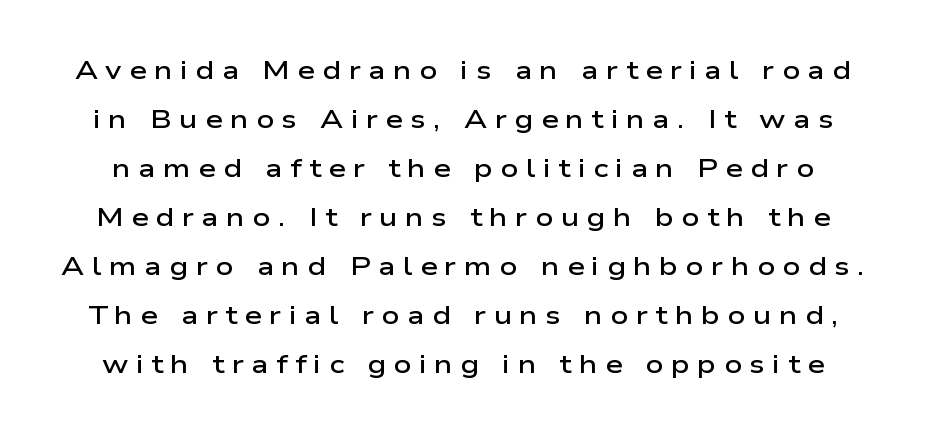
{"italic": "no", "bold": "semi", "underline": "no", "line_spacing": "loose", "line_spacing_ratio": 1.96, "letter_spacing": "wide", "letter_spacing_em": 0.3, "glyph_px": 25}
